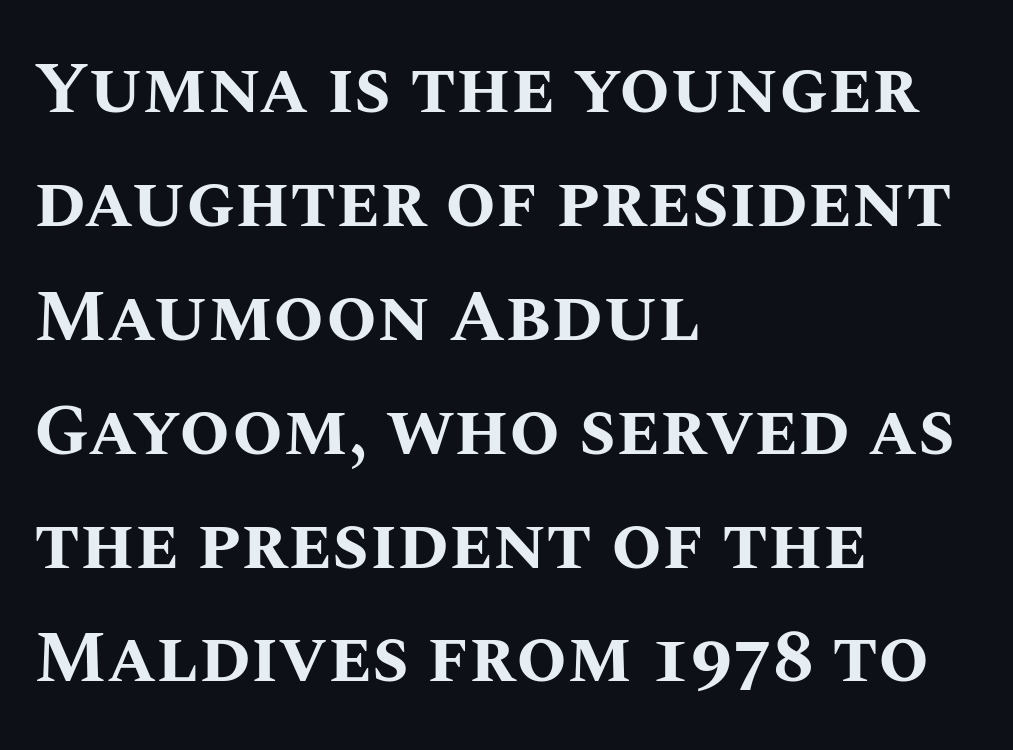
The image shows 73 px bold type, upright; set left-aligned, normal line spacing (1.56x), normal letter spacing, not underlined; medium stroke contrast and a large x-height.
